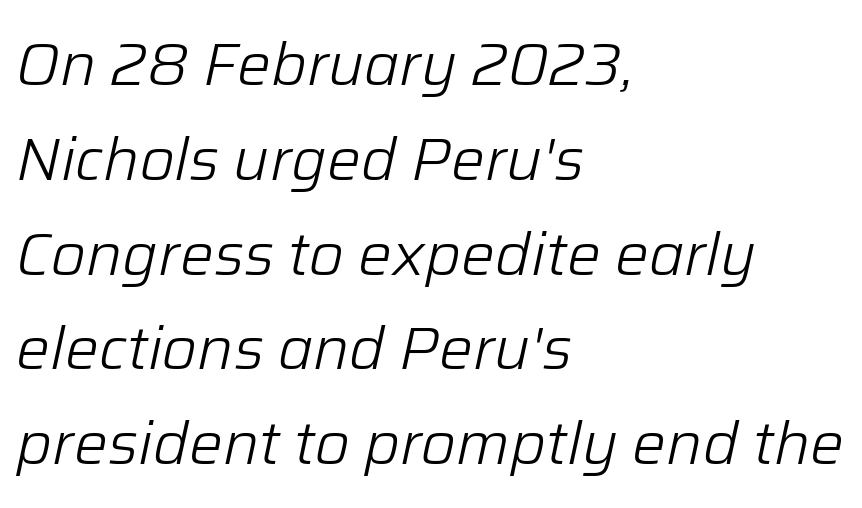
If you drew a line through each stem, it would be angled. Spacing between characters is what you'd get straight out of the box. You could not count columns in this text — the font is proportionally spaced. The lines sit at an ordinary, default distance from one another. Compared with a centered layout, this one pins lines to the left instead. Type without underlining.
